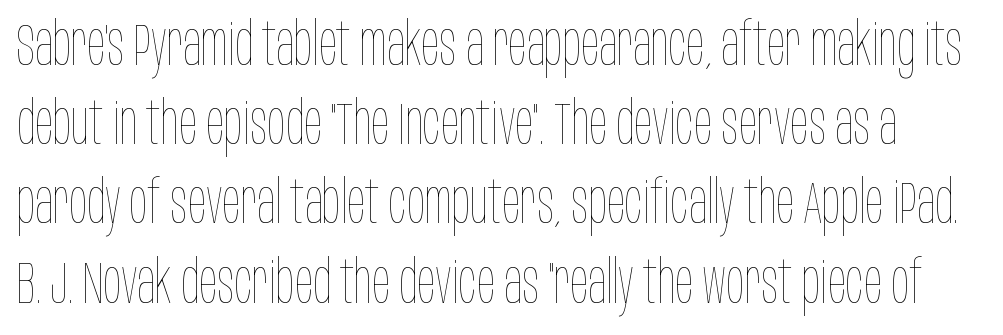
The image shows 60 px thin, condensed type, upright; set normal line spacing (1.32x), normal letter spacing, not underlined; low stroke contrast and a large x-height.
